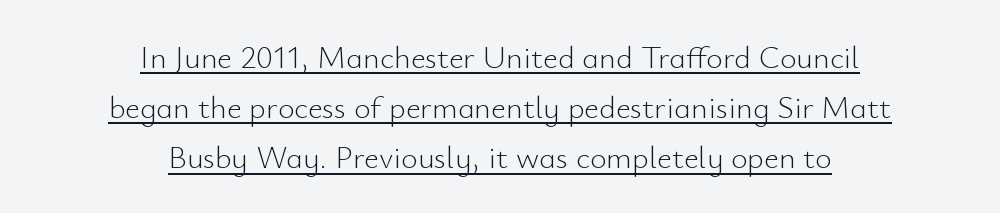
{"serif": "no", "italic": "no", "bold": "no", "weight": "light", "width": "normal", "stroke_contrast": "low", "x_height": "small", "monospaced": "no", "underline": "yes", "align": "center", "line_spacing": "normal", "line_spacing_ratio": 1.57, "letter_spacing": "normal", "letter_spacing_em": 0.0, "glyph_px": 32}
